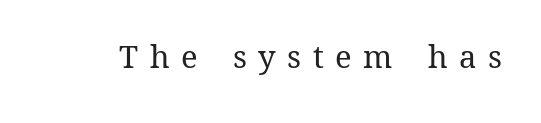
Q: Is the text bold? A: No.
Q: Is the text italic (slanted)? A: No, it is upright.
Q: Is the text underlined? A: No.
Q: Is the spacing between letters normal or unusually wide? A: Unusually wide.
Q: Width (condensed, normal, or wide)? A: Normal.
Q: Stroke contrast? A: Medium.
Q: x-height? A: Medium.
Q: Monospaced? A: No.
